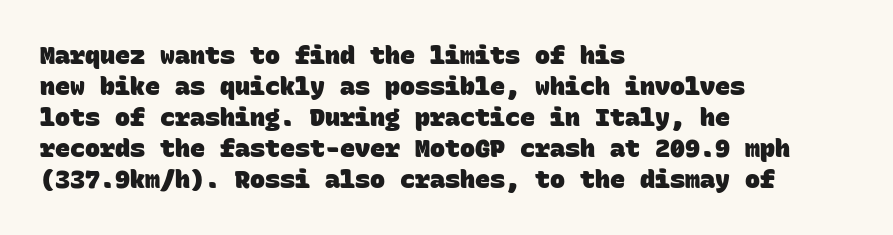
The image shows 25 px bold type; set left-aligned, line spacing 1.24x, normal letter spacing, not underlined.
